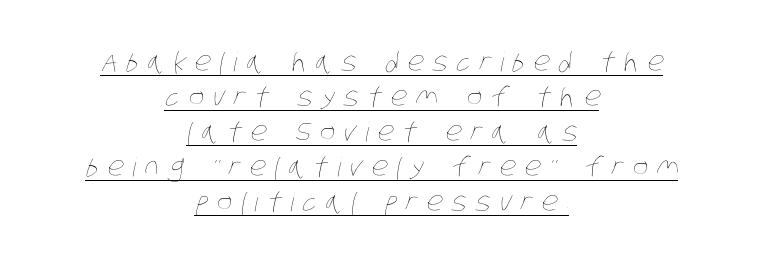
The image shows 26 px text type; set centered, normal line spacing (1.35x), unusually wide letter spacing (+0.34 em), underlined.
